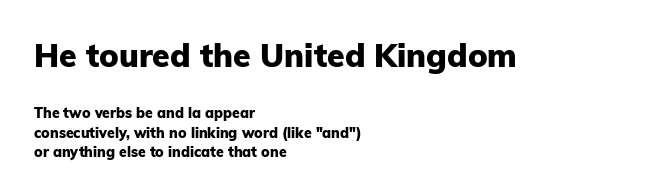
The image shows 32 px heavy sans-serif type, upright; set left-aligned, normal line spacing (1.37x), normal letter spacing, not underlined; the first (top) block is 2.29x larger; low stroke contrast and a medium x-height.
